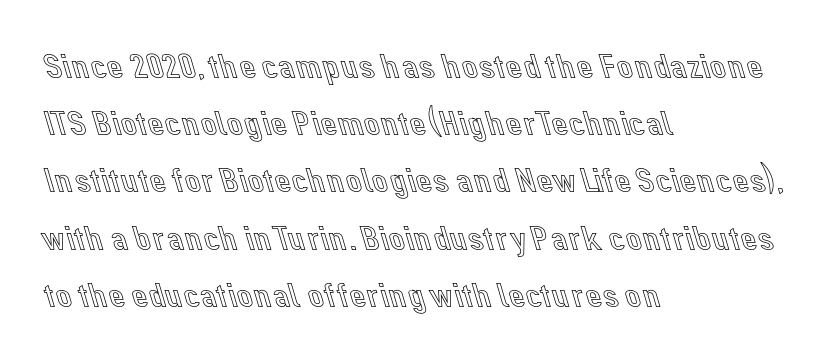
The space directly below the letters is spotless. The passage shown is typed in a proportional face where columns would drift. Students, observe: this is what conventionally led text looks like.
